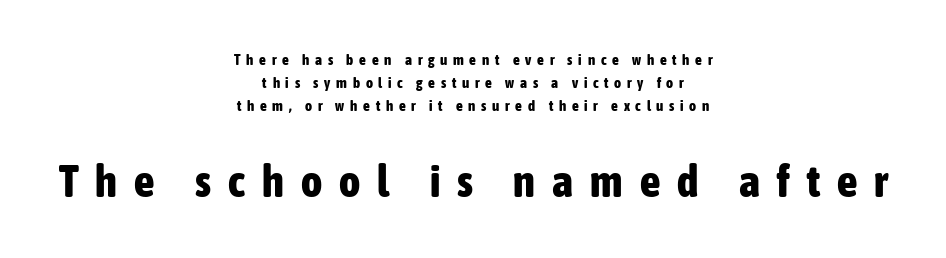
Leading matches the norm, producing a regular column. Think of a printed novel: that variable character pitch is what you see here. The letters stand upright; this is a roman face. This rendering uses center alignment, leaving both contours irregular but symmetric.
